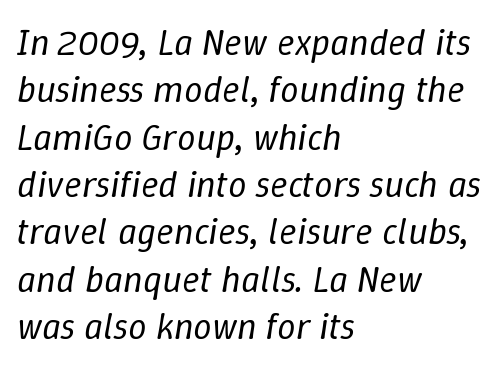
The image shows 37 px regular-weight type, italic (leaning right); set left-aligned, normal line spacing (1.28x), normal letter spacing, not underlined; low stroke contrast and a medium x-height.
